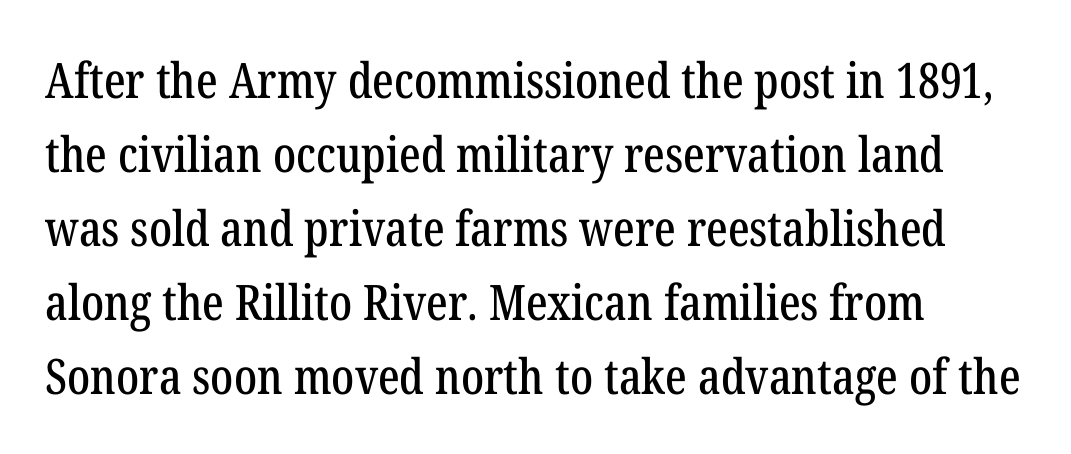
{"serif": "yes", "italic": "no", "width": "condensed", "stroke_contrast": "low", "x_height": "medium", "monospaced": "no", "underline": "no", "align": "left", "line_spacing": "normal", "line_spacing_ratio": 1.51, "letter_spacing": "normal", "letter_spacing_em": 0.0, "glyph_px": 49}
